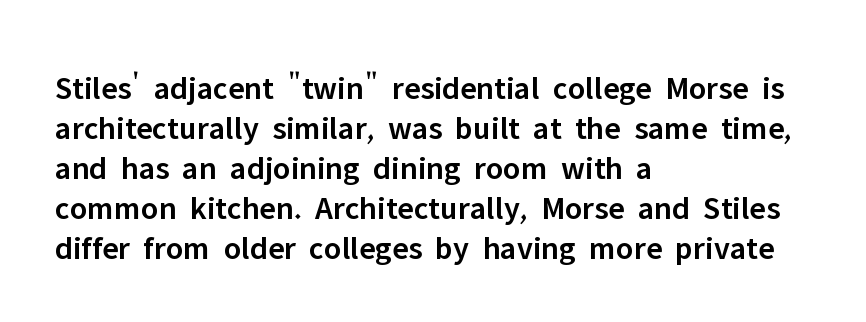
Q: Is the text bold? A: Semi-bold.
Q: Is the text italic (slanted)? A: No, it is upright.
Q: Is the typeface a serif or a sans-serif typeface? A: Sans-serif.
Q: Is the text underlined? A: No.
Q: How is the paragraph aligned? A: Left-aligned.
Q: Is the spacing between letters normal or unusually wide? A: Normal.
Q: Width (condensed, normal, or wide)? A: Normal.
Q: Stroke contrast? A: Low.
Q: x-height? A: Medium.
Q: Monospaced? A: No.
